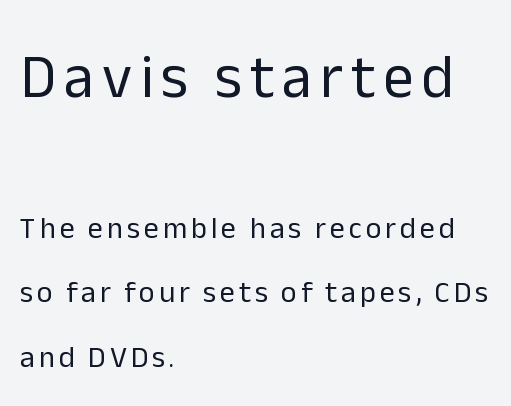
Block one is the big one; block two sits smaller underneath. Heft: none added — not bold. Leading is clearly above the norm, producing a sparse column. Only glyphs here, with clear space below each row. The face used here is proportionally spaced, like ordinary book or web type. Stroke terminals: plain, sans-serif.
